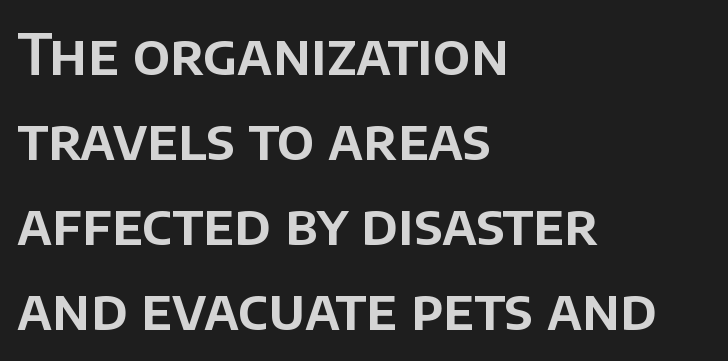
The characters display no serif detailing; their extremities are plain. Posture: upright roman. Tracking value appears to be zero — textbook default spacing. The letters advance in unequal steps, a hallmark of proportional type. Anything drawn beneath the words? Only blank space.
